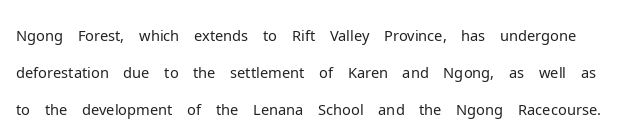
The horizontal fit of the characters is conventional and even. The axis of the letterforms is exactly vertical. This is sans-serif lettering, the kind often seen on screens and signage. Vertical stems look standard width or narrower in stroke.
